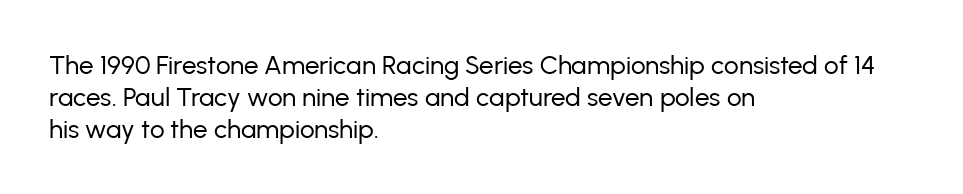
The passage shown is not underscored anywhere. Words appear dense and cohesive because spacing is normal. Alignment: flush left. Unlike italic type, these characters show no tilt at all.
